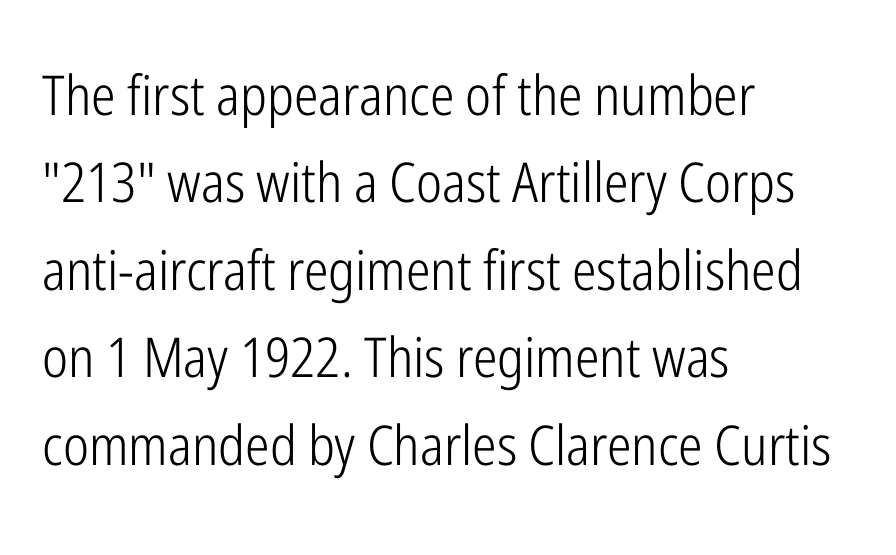
Letters have the restrained weight of plain body copy at most. One-word summary of the alignment: left. No italicization has been applied; the sample stays upright. This rendering features lettering with no underline. The passage shown has conventional tracking throughout.
